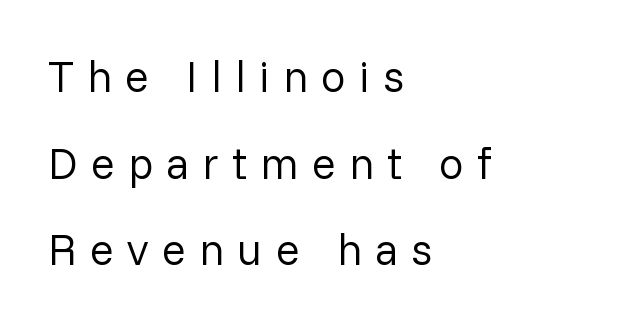
In terms of letterspacing, this is a distinctly airy, spread setting. The face looks like a standard text weight, possibly lighter. The line-height multiplier appears high, well above default. The face used here is a sans, in the tradition of grotesques and geometrics. The letters stand straight up with perfectly vertical stems. Note the varied advance widths — an 'i' is clearly narrower than an 'm'.
